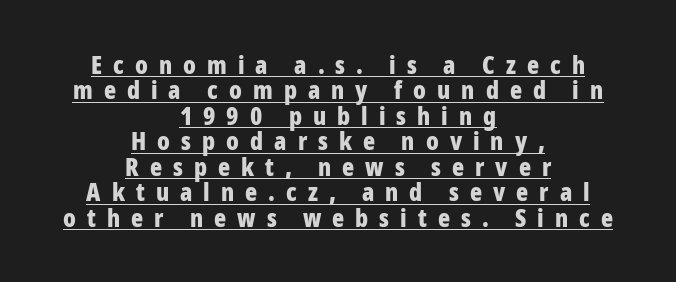
Q: Is the text bold? A: Yes.
Q: Is the text italic (slanted)? A: No, it is upright.
Q: Is the text underlined? A: Yes.
Q: How is the paragraph aligned? A: Centered.
Q: Is the spacing between letters normal or unusually wide? A: Unusually wide.
Q: Is the spacing between lines tight, normal or loose? A: Tight.
